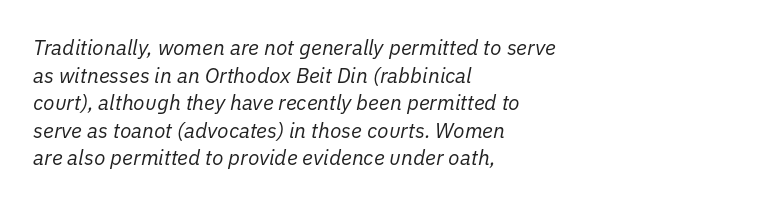
{"italic": "yes", "lean": "right", "slant_degrees": 11, "bold": "no", "underline": "no", "align": "left", "line_spacing": "normal", "line_spacing_ratio": 1.31, "letter_spacing": "normal", "letter_spacing_em": 0.0, "glyph_px": 21}
